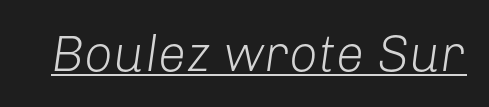
A typesetter would mark this as italic. These lines are rendered in a variable-pitch font. Bold? No — there's no thickening of the strokes. Nobody touched the tracking dial on this one. Caption: lettering with a line underneath.
